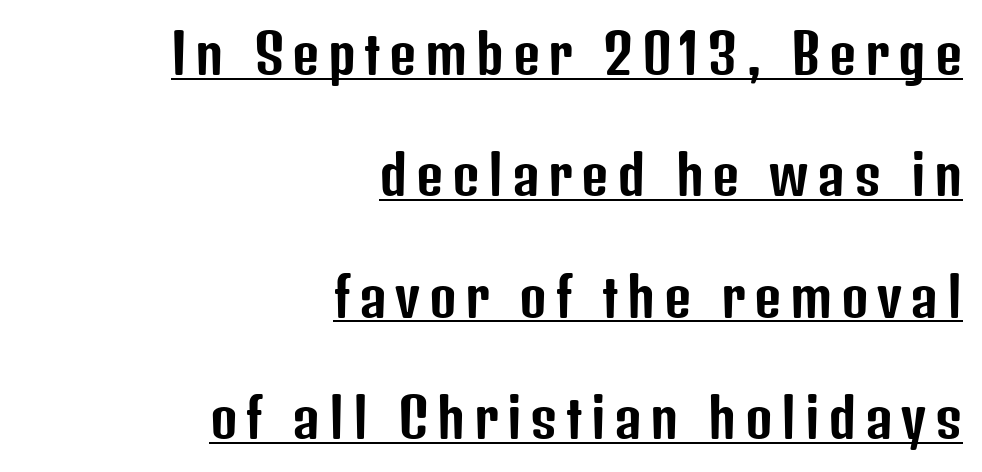
Q: Is the text italic (slanted)? A: No, it is upright.
Q: Is the typeface a serif or a sans-serif typeface? A: Sans-serif.
Q: Is the text underlined? A: Yes.
Q: How is the paragraph aligned? A: Right-aligned.
Q: Is the spacing between lines tight, normal or loose? A: Loose.
Q: Width (condensed, normal, or wide)? A: Condensed.
Q: Stroke contrast? A: Low.
Q: x-height? A: Medium.
Q: Monospaced? A: No.
